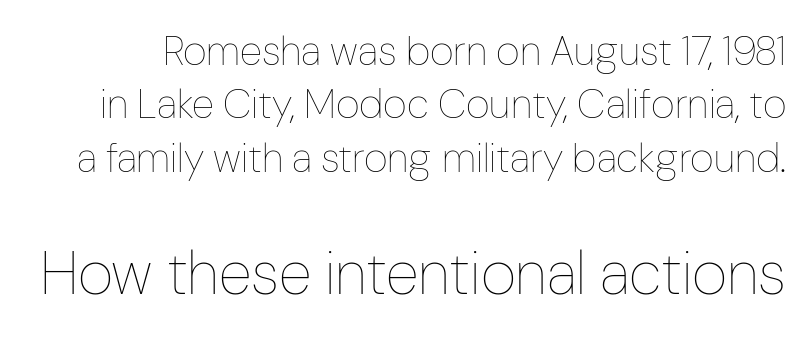
The image shows 61 px thin, condensed type, upright; set normal line spacing (1.3x), normal letter spacing, not underlined; the second (bottom) block is 1.49x larger; low stroke contrast and a medium x-height.
